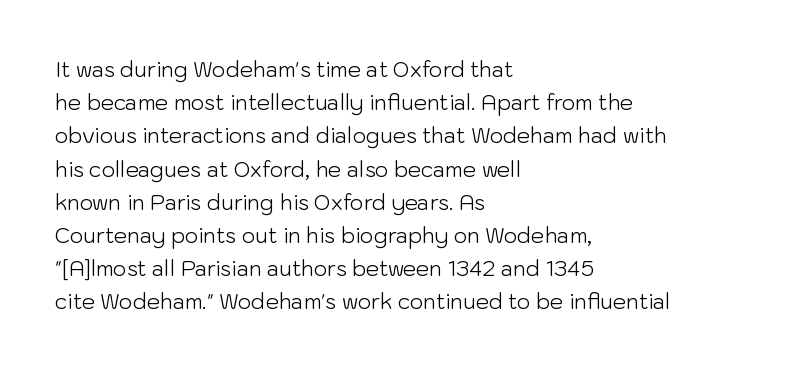
Q: Is the text bold? A: No.
Q: Is the text italic (slanted)? A: No, it is upright.
Q: Is the text underlined? A: No.
Q: How is the paragraph aligned? A: Left-aligned.
Q: Is the spacing between letters normal or unusually wide? A: Normal.
Q: Is the spacing between lines tight, normal or loose? A: Normal.
